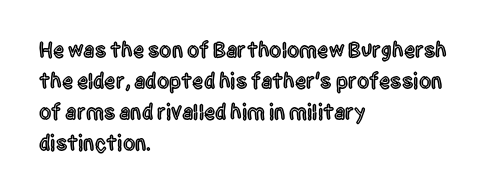
{"italic": "no", "underline": "no", "align": "left", "line_spacing": "normal", "line_spacing_ratio": 1.41, "letter_spacing": "normal", "letter_spacing_em": 0.0, "glyph_px": 22}
